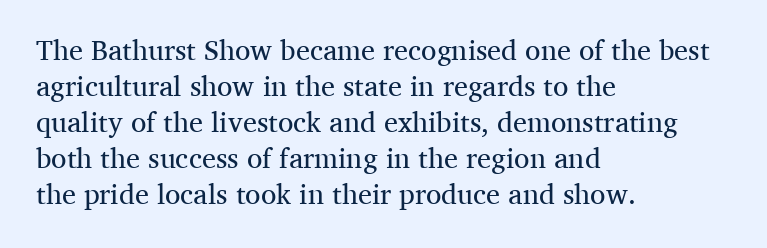
The image shows 28 px regular-weight serif type, upright; set left-aligned, normal line spacing (1.29x), normal letter spacing, not underlined; medium stroke contrast and a medium x-height.
